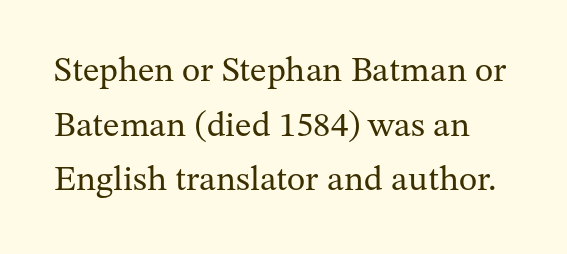
Honestly, the letter spacing is just normal — you wouldn't notice it. Letters have the restrained weight of plain body copy at most. Little horizontal feet cap the strokes, marking this as serif type. Only glyphs here, with clear space below each row. Note the varied advance widths — an 'i' is clearly narrower than an 'm'.
